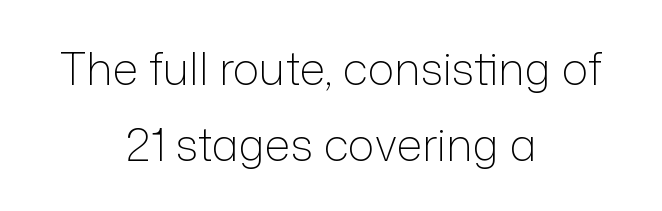
{"serif": "no", "italic": "no", "bold": "no", "weight": "light", "width": "normal", "stroke_contrast": "low", "x_height": "medium", "monospaced": "no", "underline": "no", "align": "center", "line_spacing": "normal", "line_spacing_ratio": 1.68, "letter_spacing": "normal", "letter_spacing_em": 0.0, "glyph_px": 45}
